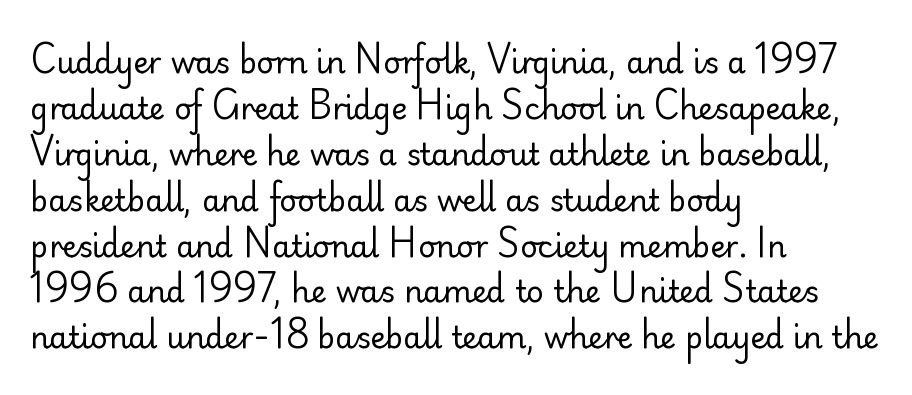
{"serif": "no", "italic": "no", "bold": "no", "weight": "regular", "width": "normal", "stroke_contrast": "low", "x_height": "small", "monospaced": "no", "underline": "no", "align": "left", "line_spacing": "normal", "line_spacing_ratio": 1.53, "letter_spacing": "normal", "letter_spacing_em": 0.0, "glyph_px": 30}
